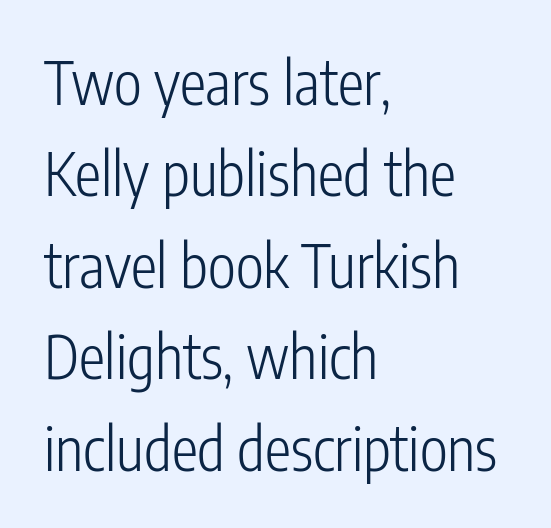
The foot of each line stays bare and open. The specimen reads as upright at a glance. The letters advance in unequal steps, a hallmark of proportional type. Summary of vertical rhythm: regular, with standard interline spacing.
